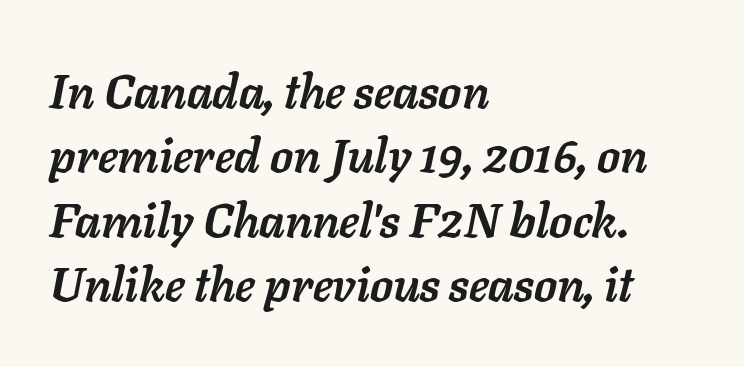
Observe the ordinary spacing: letters are neighbours, not strangers. Caption: multi-line text, flush left, ragged right. Thick stems and heavy bowls — unmistakably bold. This sample has the flowing, uneven cadence of proportional lettering. Vertical spacing — default. The text carries the slant typical of an italic or oblique font.
